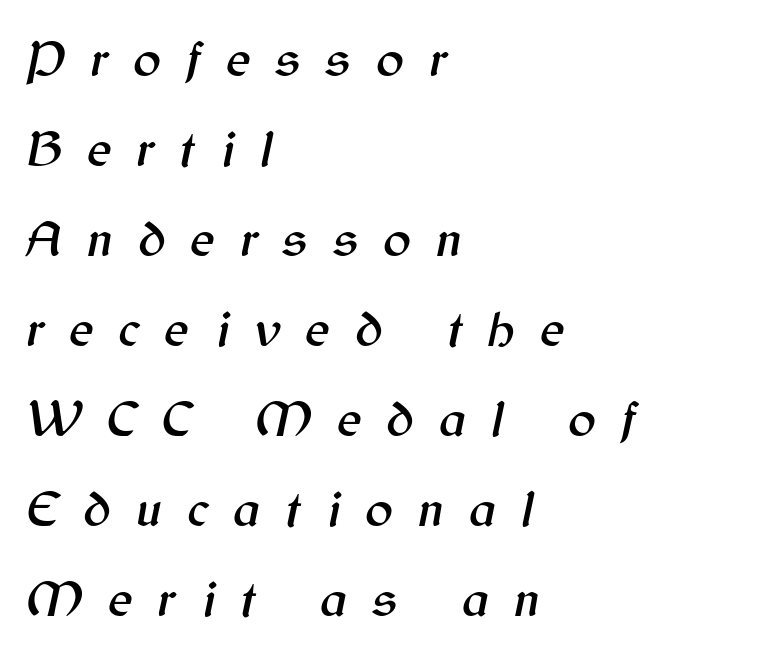
Compared with a centered layout, this one pins lines to the left instead. The face used here is proportionally spaced, like ordinary book or web type. A typesetter would call this heavily tracked-out type. Is the type slanted? Yes — the strokes lean at a clear angle. Plain, unruled lines of type.
